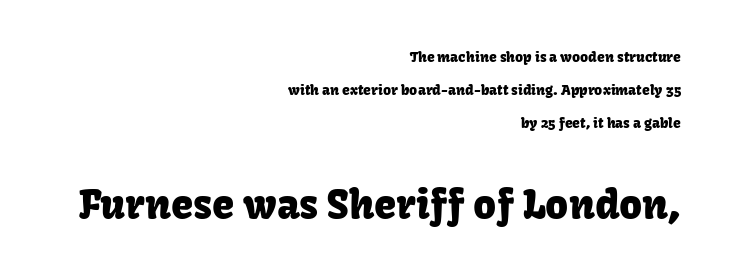
{"serif": "no", "italic": "no", "width": "normal", "stroke_contrast": "low", "x_height": "medium", "monospaced": "no", "underline": "no", "align": "right", "line_spacing": "loose", "line_spacing_ratio": 2.35, "letter_spacing": "normal", "letter_spacing_em": 0.0, "larger_block": "second", "size_ratio": 2.86, "glyph_px": 40}
